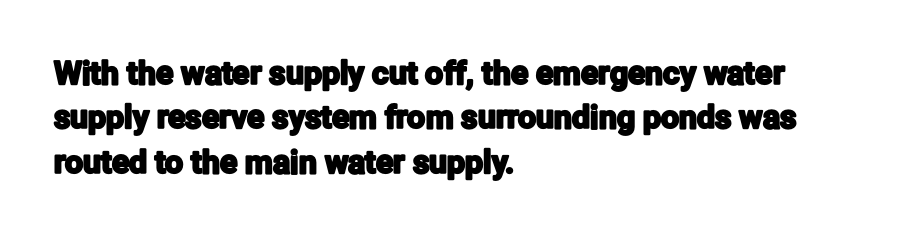
{"serif": "no", "italic": "no", "width": "condensed", "stroke_contrast": "low", "x_height": "medium", "monospaced": "no", "underline": "no", "align": "left", "line_spacing": "normal", "line_spacing_ratio": 1.39, "letter_spacing": "normal", "letter_spacing_em": 0.0, "glyph_px": 32}
